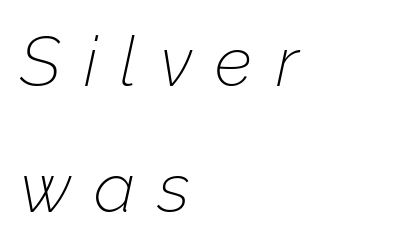
Q: Is the text bold? A: No.
Q: Is the text italic (slanted)? A: Yes, it leans right by about 12 degrees.
Q: Is the text underlined? A: No.
Q: How is the paragraph aligned? A: Left-aligned.
Q: Is the spacing between letters normal or unusually wide? A: Unusually wide.
Q: Width (condensed, normal, or wide)? A: Normal.
Q: Stroke contrast? A: Low.
Q: x-height? A: Medium.
Q: Monospaced? A: No.
